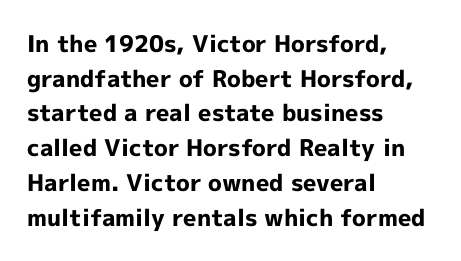
Q: Is the text bold? A: Yes.
Q: Is the text italic (slanted)? A: No, it is upright.
Q: Is the text underlined? A: No.
Q: How is the paragraph aligned? A: Left-aligned.
Q: Is the spacing between letters normal or unusually wide? A: Normal.
Q: Is the spacing between lines tight, normal or loose? A: Normal.
